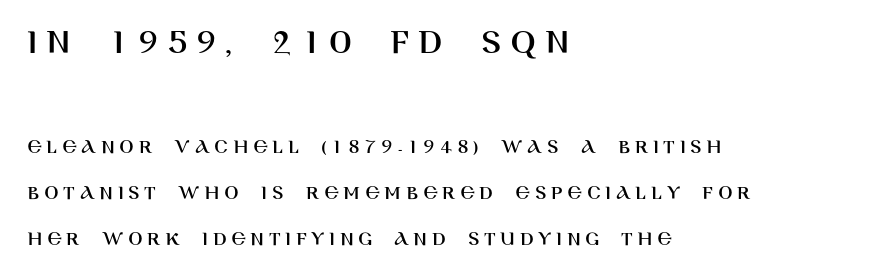
The baseline area is clear. All the whitespace from short lines collects on the right. Notice the wide empty band between every row — that's loose leading. Large over small — that's the arrangement of the two blocks here. Posture: straight, roman, zero tilt. The rendering uses natural spacing where letterforms have individual widths.
